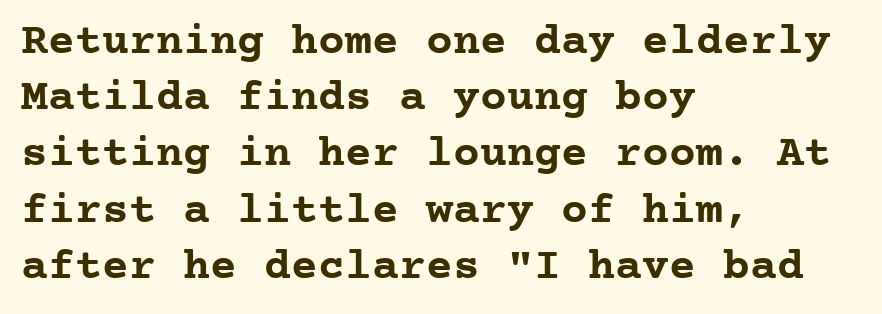
The image shows 45 px semibold serif type, upright, monospaced; set left-aligned, normal line spacing (1.25x), normal letter spacing, not underlined; low stroke contrast and a medium x-height.
